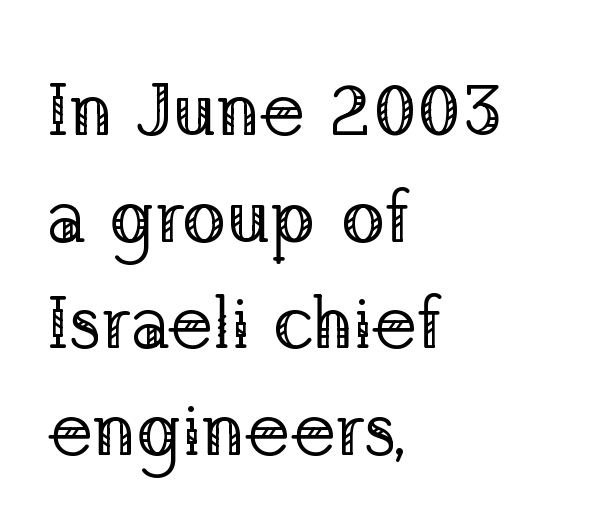
Is the letter spacing exaggerated? No — it looks like the ordinary default. Counters stay open thanks to moderate or lighter strokes. Designer's note — italics off, roman on. Is this a sans? No — the strokes have serifs. Looks like regular typesetting: each glyph gets only the width it needs.
